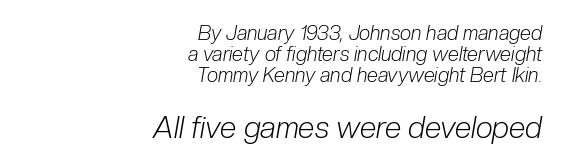
The image shows 30 px light, condensed type, italic (leaning right); set right-aligned, tight line spacing (1.06x), normal letter spacing, not underlined; the second (bottom) block is 1.5x larger; low stroke contrast and a medium x-height.
